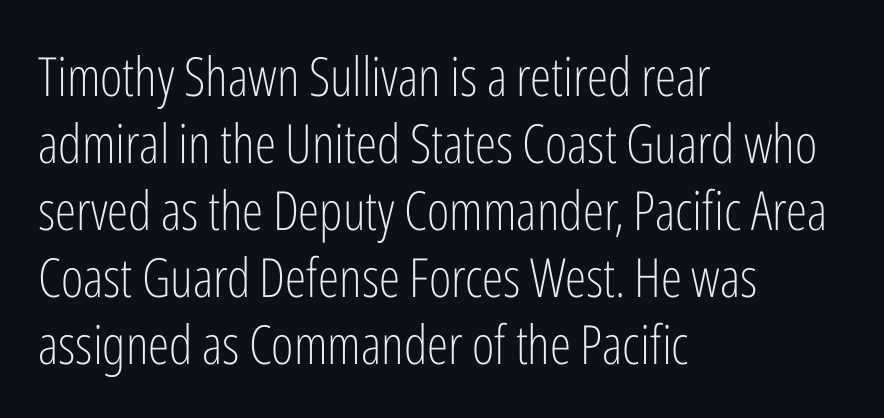
Note: no serifs on the glyphs. A typesetter would call this zero additional tracking. Nope, not italic — everything's standing straight. Descender tails drop into unmarked territory. The lines in this sample share a left origin and differ only in where they stop. Letters have the restrained weight of plain body copy at most.
